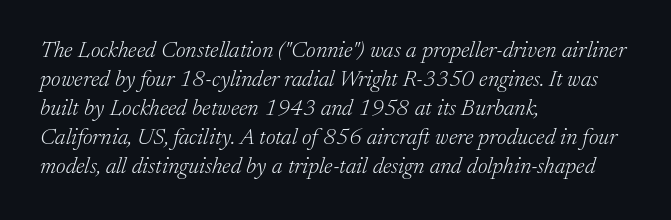
Between one letter and the next there's only the usual sliver of space. Letters have the restrained weight of plain body copy at most. Descenders are the only things crossing below the line. Vertical spacing — default. The text block is weighted toward the left margin, trailing off unevenly rightward. Compared with ordinary roman type, these characters are visibly tilted.
